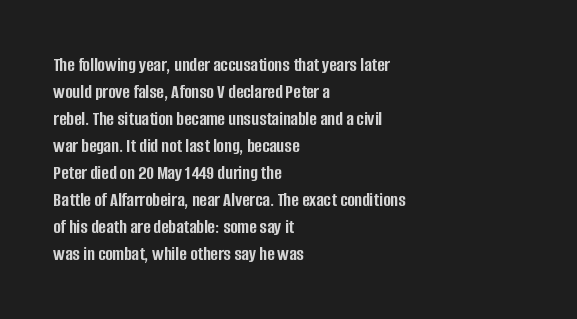
The image shows 20 px bold type, upright; set left-aligned, normal line spacing (1.35x), normal letter spacing, not underlined.
